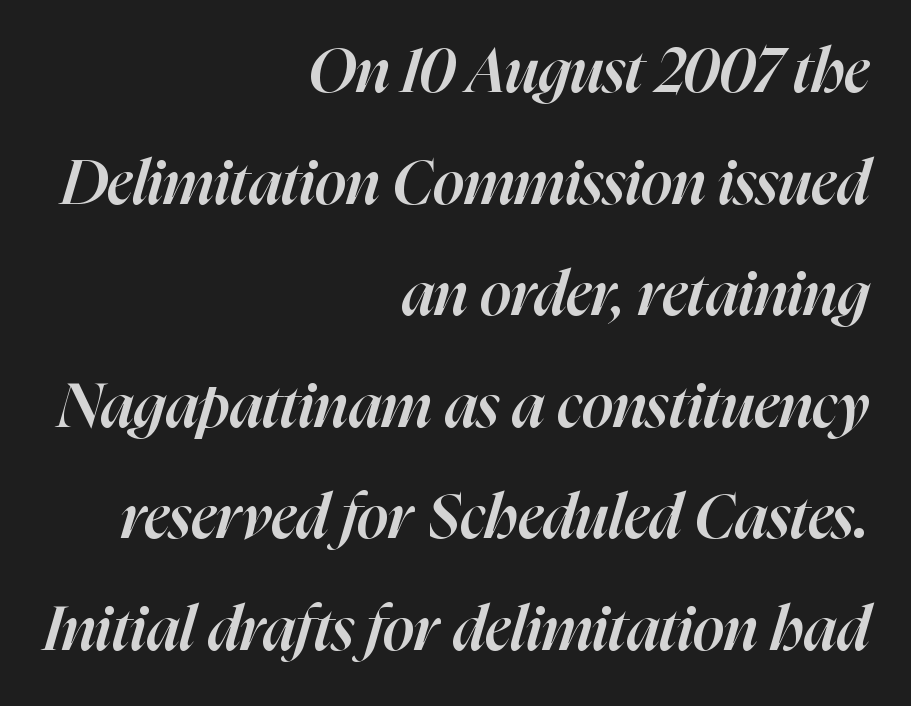
Q: Is the text bold? A: Semi-bold.
Q: Is the text italic (slanted)? A: Yes, it leans right by about 16 degrees.
Q: Is the text underlined? A: No.
Q: How is the paragraph aligned? A: Right-aligned.
Q: Is the spacing between letters normal or unusually wide? A: Normal.
Q: Width (condensed, normal, or wide)? A: Normal.
Q: Stroke contrast? A: High.
Q: x-height? A: Medium.
Q: Monospaced? A: No.
